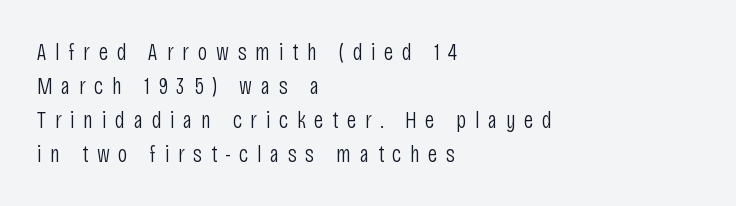
A light-to-regular cut is what we see here. Someone cranked the tracking dial way up on this one. Notice how the passage keeps a crisp vertical edge on the left only. Bare-footed words on every line. The rendering uses a moderate line-height, typical for paragraphs.
